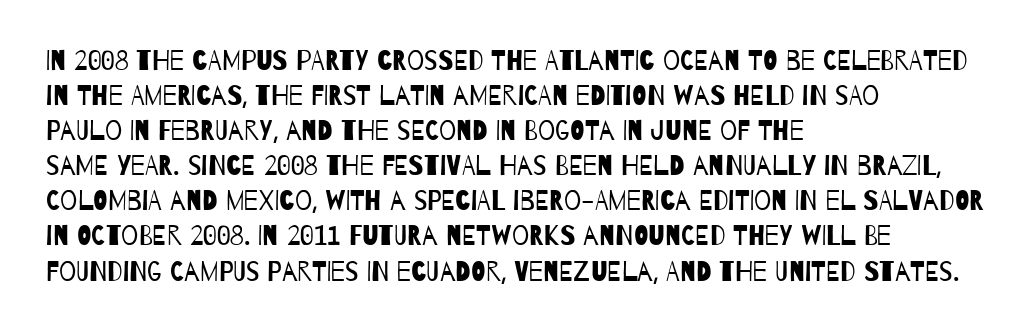
{"bold": "no", "underline": "no", "align": "left", "line_spacing": "normal", "line_spacing_ratio": 1.3, "letter_spacing": "normal", "letter_spacing_em": 0.0, "glyph_px": 27}
